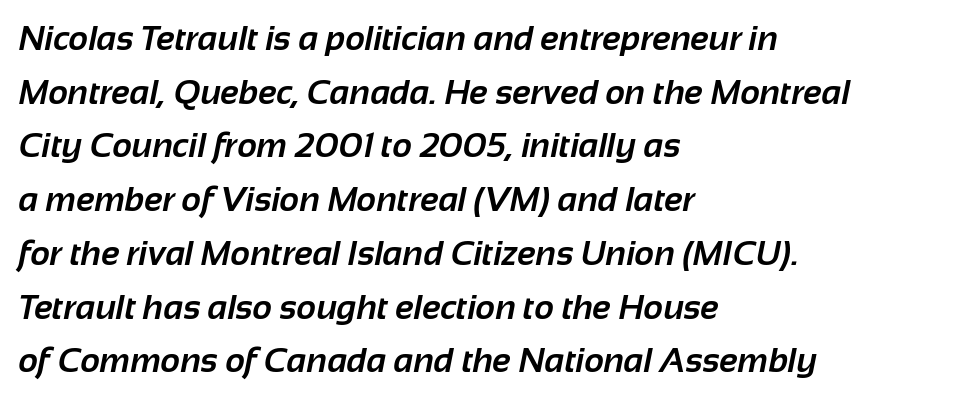
{"serif": "no", "bold": "yes", "weight": "bold", "width": "normal", "stroke_contrast": "low", "x_height": "medium", "monospaced": "no", "underline": "no", "align": "left", "line_spacing": "normal", "line_spacing_ratio": 1.58, "letter_spacing": "normal", "letter_spacing_em": 0.0, "glyph_px": 34}
